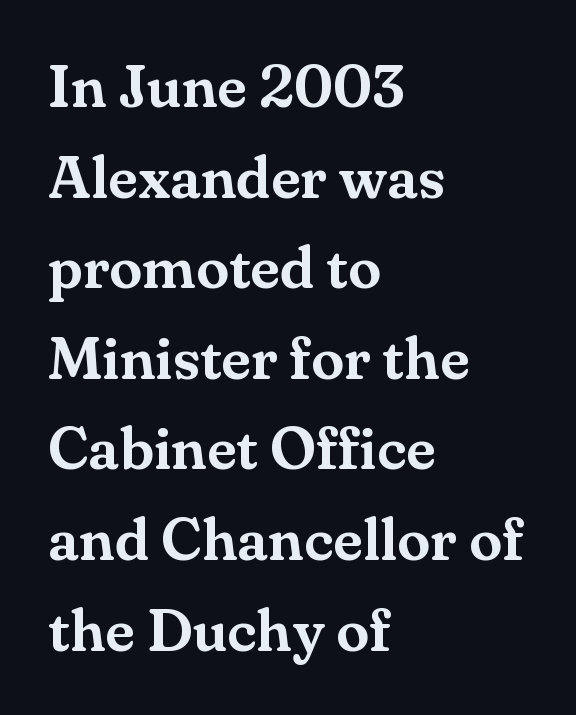
Layout note: lines flush left. The area under the type is left untouched. Varying glyph widths throughout — classic text-font behaviour. The letters stand upright; this is a roman face. A typesetter would call this zero additional tracking. The characters display serif detailing at their extremities.
